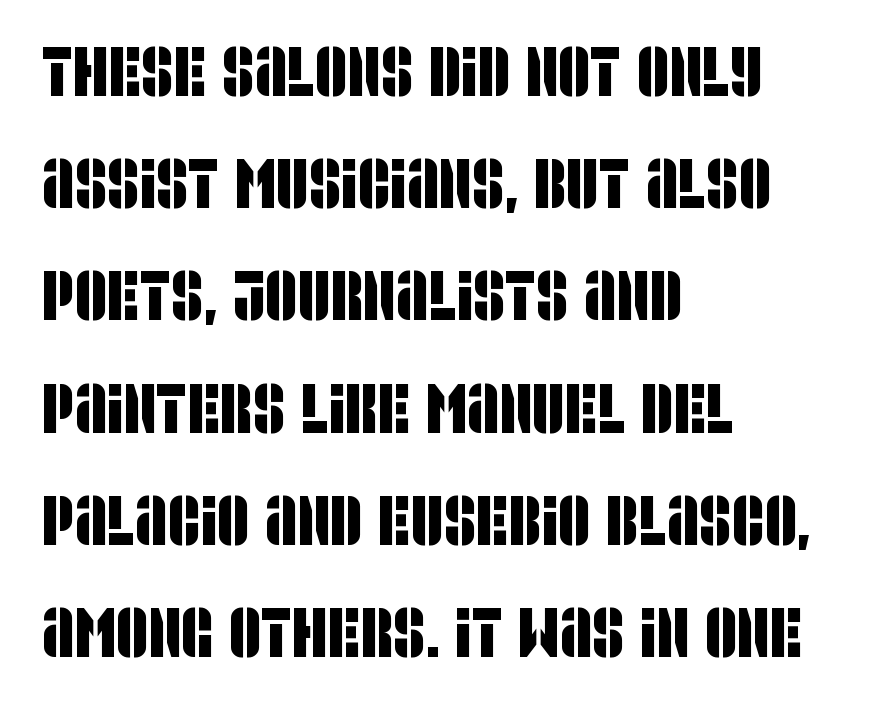
Q: Is the typeface a serif or a sans-serif typeface? A: Sans-serif.
Q: Is the text underlined? A: No.
Q: How is the paragraph aligned? A: Left-aligned.
Q: Is the spacing between letters normal or unusually wide? A: Normal.
Q: Is the spacing between lines tight, normal or loose? A: Normal.
Q: Width (condensed, normal, or wide)? A: Condensed.
Q: Stroke contrast? A: Low.
Q: x-height? A: Large.
Q: Monospaced? A: No.
